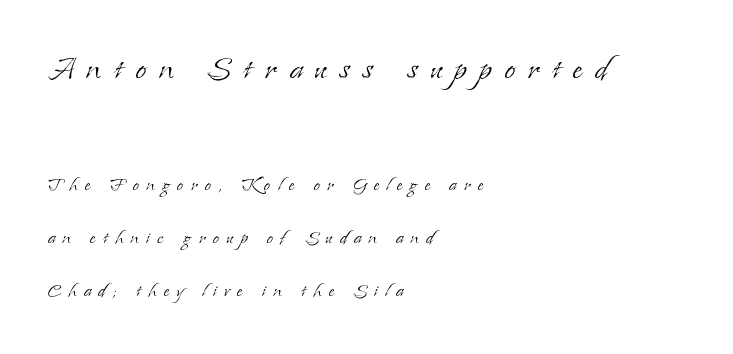
The image shows 40 px light serif type; set left-aligned, loose line spacing (2.3x), unusually wide letter spacing (+0.31 em), not underlined; the first (top) block is 1.74x larger; low stroke contrast and a small x-height.
